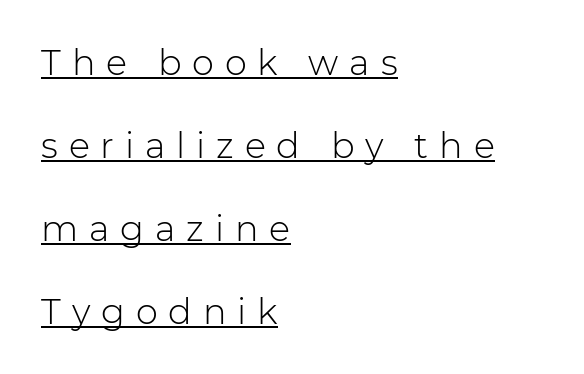
Q: Is the text bold? A: No.
Q: Is the text italic (slanted)? A: No, it is upright.
Q: Is the typeface a serif or a sans-serif typeface? A: Sans-serif.
Q: Is the text underlined? A: Yes.
Q: How is the paragraph aligned? A: Left-aligned.
Q: Is the spacing between letters normal or unusually wide? A: Unusually wide.
Q: Is the spacing between lines tight, normal or loose? A: Loose.
Q: Width (condensed, normal, or wide)? A: Normal.
Q: Stroke contrast? A: Low.
Q: x-height? A: Medium.
Q: Monospaced? A: No.
